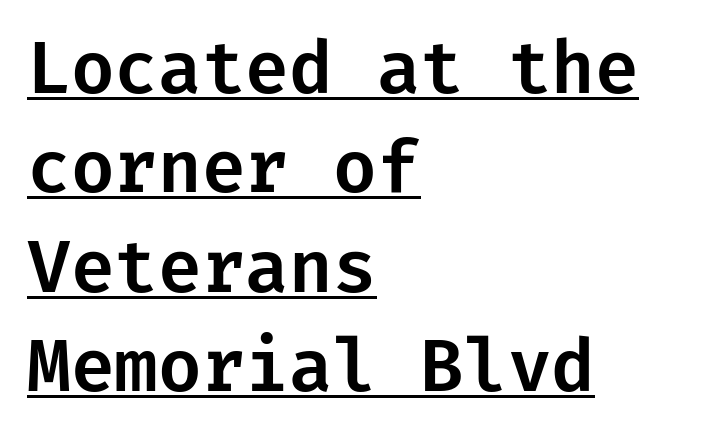
Q: Is the text italic (slanted)? A: No, it is upright.
Q: Is the typeface a serif or a sans-serif typeface? A: Sans-serif.
Q: Is the text underlined? A: Yes.
Q: How is the paragraph aligned? A: Left-aligned.
Q: Is the spacing between letters normal or unusually wide? A: Normal.
Q: Is the spacing between lines tight, normal or loose? A: Normal.
Q: Width (condensed, normal, or wide)? A: Normal.
Q: Stroke contrast? A: Low.
Q: x-height? A: Medium.
